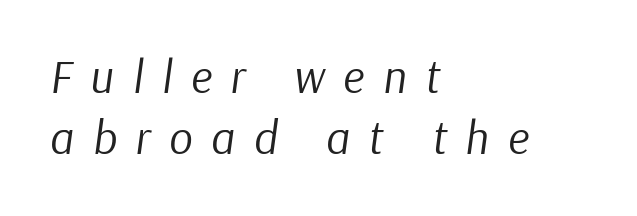
{"italic": "yes", "lean": "right", "slant_degrees": 9, "bold": "no", "weight": "regular", "width": "normal", "stroke_contrast": "low", "x_height": "medium", "monospaced": "no", "underline": "no", "align": "left", "line_spacing": "normal", "line_spacing_ratio": 1.33, "letter_spacing": "wide", "letter_spacing_em": 0.41, "glyph_px": 46}
